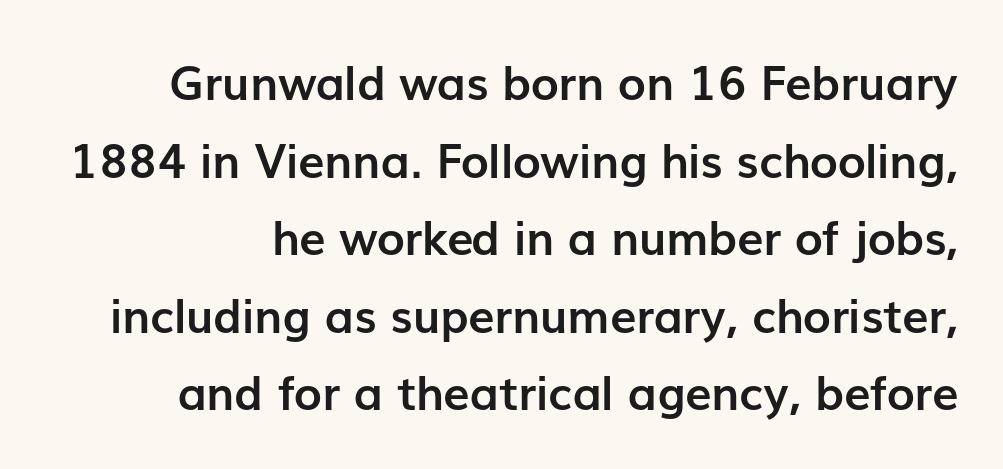
On the weight axis this lands at bold, roughly 700. Ordinary non-slanted type is in use. Looks like regular typesetting: each glyph gets only the width it needs. Stroke terminals: plain, sans-serif. Short note: letters normally spaced. The rows are spaced the way most documents space them.
